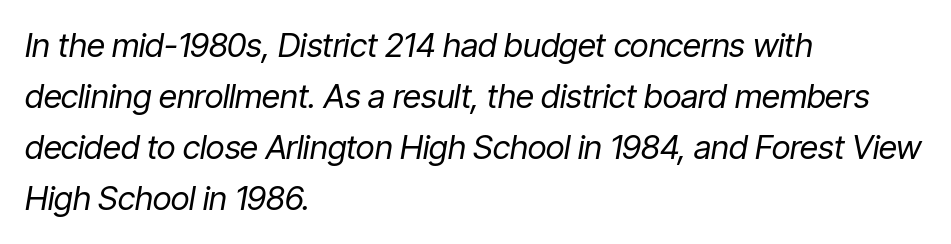
The strokes are not fattened; the text isn't bold. Look at the tracking — it's just the regular setting, nothing added. Leading matches the norm, producing a regular column. The passage shown is typed in a proportional face where columns would drift. Descenders hang freely into open space. Tall strokes in this sample are angled rather than plumb.
